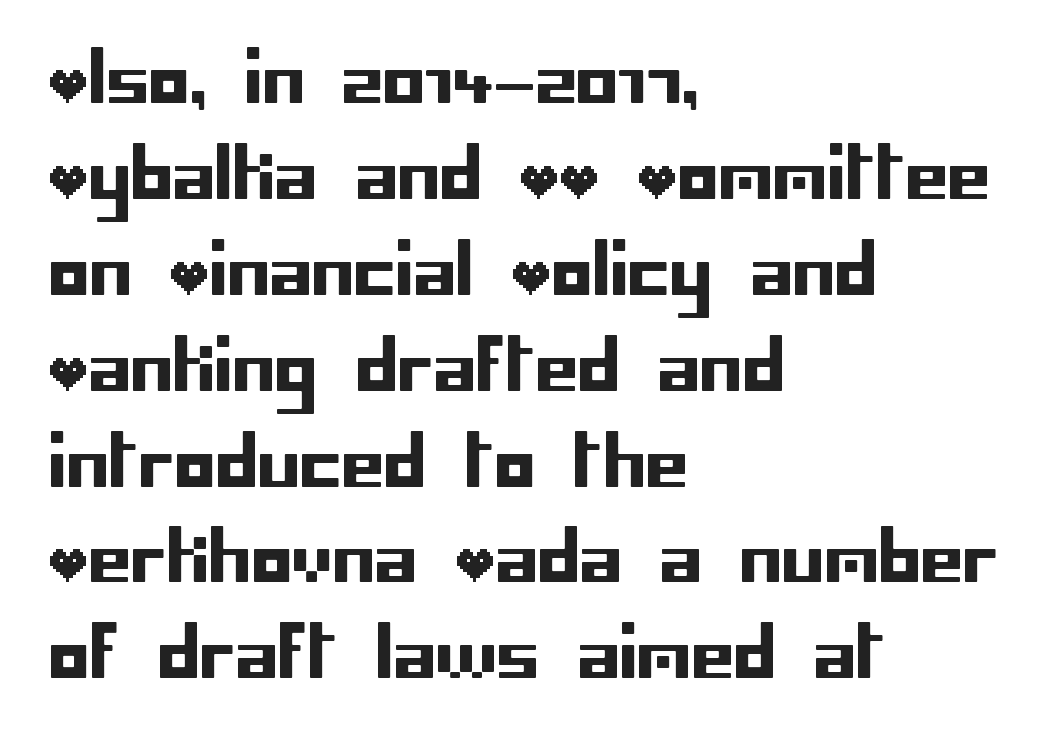
Q: Is the text italic (slanted)? A: No, it is upright.
Q: Is the typeface a serif or a sans-serif typeface? A: Sans-serif.
Q: Is the text underlined? A: No.
Q: How is the paragraph aligned? A: Left-aligned.
Q: Is the spacing between letters normal or unusually wide? A: Normal.
Q: Is the spacing between lines tight, normal or loose? A: Normal.
Q: Width (condensed, normal, or wide)? A: Normal.
Q: Stroke contrast? A: Low.
Q: x-height? A: Large.
